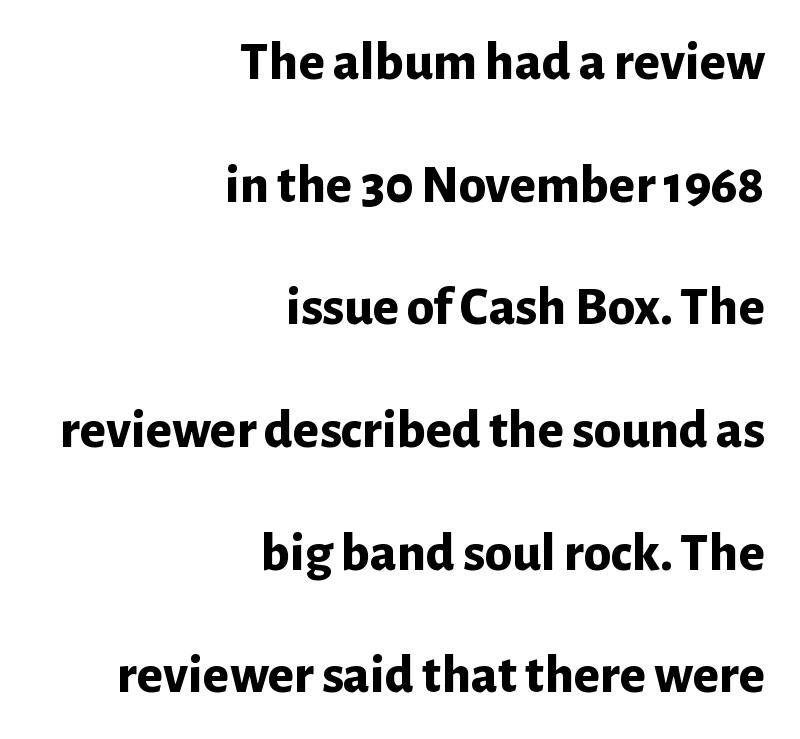
Q: Is the text bold? A: Yes.
Q: Is the text italic (slanted)? A: No, it is upright.
Q: Is the typeface a serif or a sans-serif typeface? A: Sans-serif.
Q: Is the text underlined? A: No.
Q: How is the paragraph aligned? A: Right-aligned.
Q: Is the spacing between letters normal or unusually wide? A: Normal.
Q: Is the spacing between lines tight, normal or loose? A: Loose.
Q: Width (condensed, normal, or wide)? A: Normal.
Q: Stroke contrast? A: Low.
Q: x-height? A: Medium.
Q: Monospaced? A: No.
